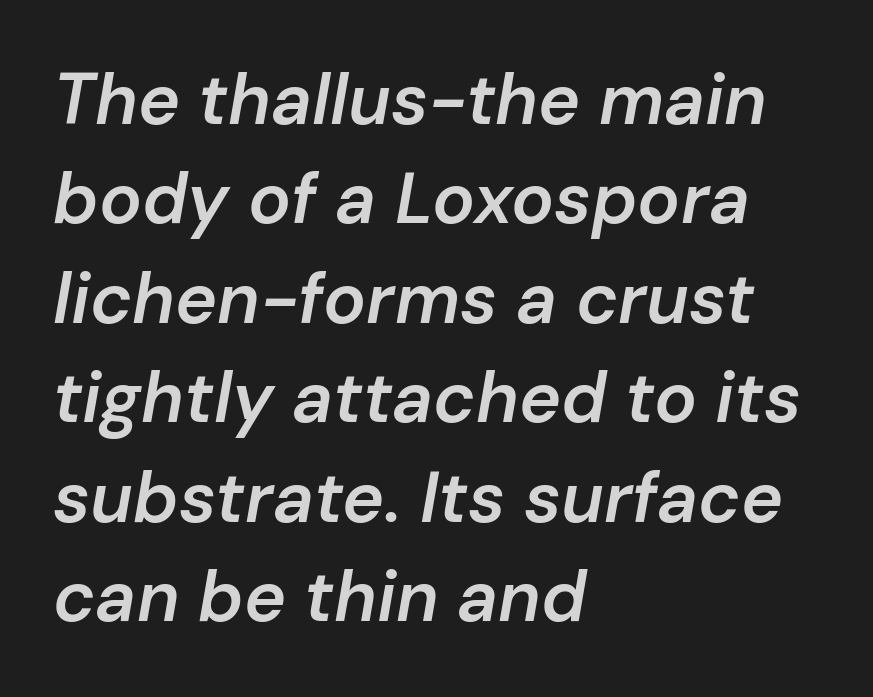
The image shows 71 px semibold type, italic (leaning right); set left-aligned, normal line spacing (1.4x), normal letter spacing, not underlined; low stroke contrast and a medium x-height.
